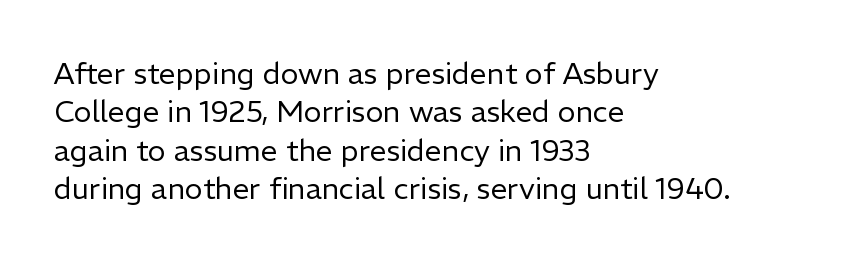
{"serif": "no", "italic": "no", "bold": "no", "weight": "regular", "width": "normal", "stroke_contrast": "low", "x_height": "medium", "monospaced": "no", "underline": "no", "align": "left", "line_spacing": "normal", "line_spacing_ratio": 1.28, "letter_spacing": "normal", "letter_spacing_em": 0.0, "glyph_px": 30}
